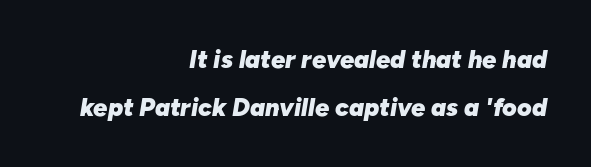
{"italic": "yes", "lean": "right", "slant_degrees": 10, "bold": "yes", "underline": "no", "align": "right", "line_spacing": "loose", "line_spacing_ratio": 1.92, "letter_spacing": "normal", "letter_spacing_em": 0.0, "glyph_px": 25}
